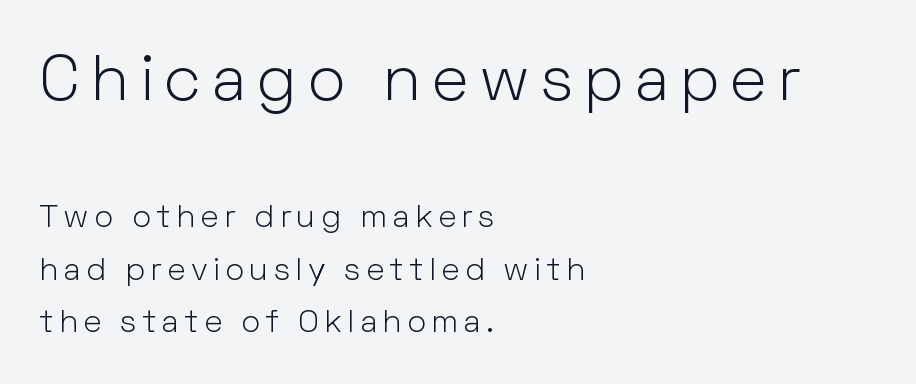
{"serif": "no", "italic": "no", "bold": "no", "weight": "light", "width": "normal", "stroke_contrast": "low", "x_height": "medium", "monospaced": "no", "underline": "no", "align": "left", "line_spacing": "normal", "line_spacing_ratio": 1.65, "larger_block": "first", "size_ratio": 2.0, "glyph_px": 64}
